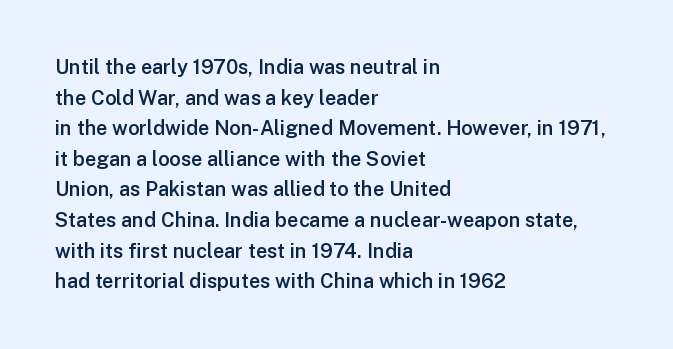
Q: Is the text bold? A: Semi-bold.
Q: Is the text italic (slanted)? A: No, it is upright.
Q: Is the text underlined? A: No.
Q: How is the paragraph aligned? A: Left-aligned.
Q: Is the spacing between letters normal or unusually wide? A: Normal.
Q: Is the spacing between lines tight, normal or loose? A: Normal.
